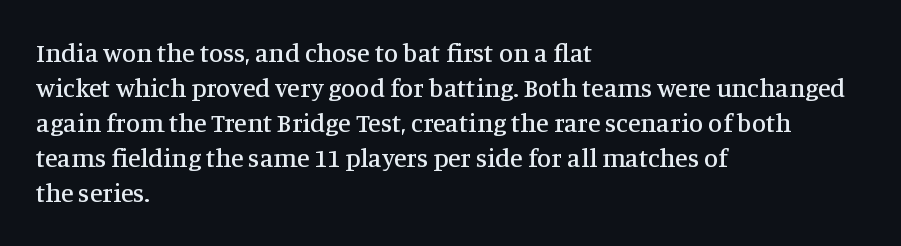
The image shows 26 px text type, upright; set left-aligned, normal line spacing (1.35x), normal letter spacing, not underlined.
